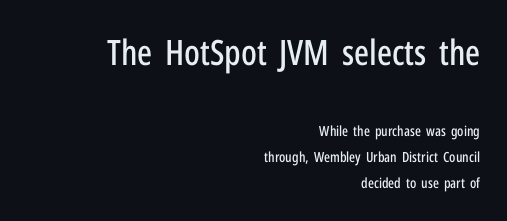
The image shows 35 px condensed sans-serif type, upright; set right-aligned, line spacing 1.88x, normal letter spacing, not underlined; the first (top) block is 2.5x larger; low stroke contrast and a medium x-height.
